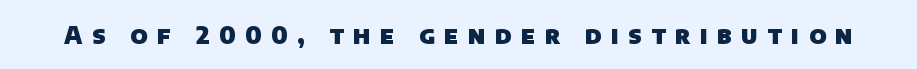
Q: Is the text bold? A: Yes.
Q: Is the text underlined? A: No.
Q: Is the spacing between letters normal or unusually wide? A: Unusually wide.
